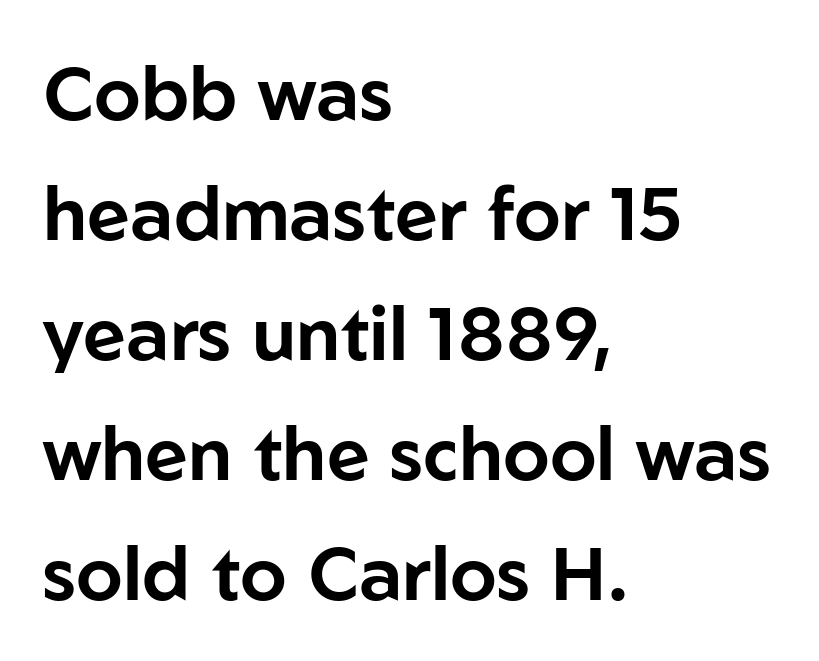
{"serif": "no", "italic": "no", "width": "normal", "stroke_contrast": "low", "x_height": "medium", "monospaced": "no", "underline": "no", "align": "left", "line_spacing": "normal", "line_spacing_ratio": 1.6, "letter_spacing": "normal", "letter_spacing_em": 0.0, "glyph_px": 75}
